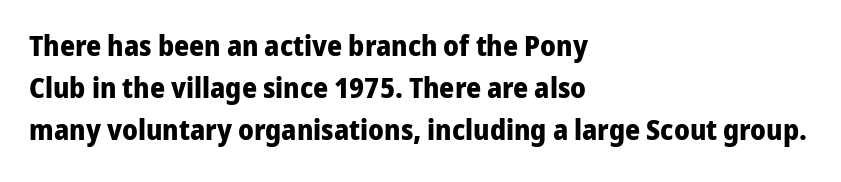
{"serif": "no", "italic": "no", "bold": "yes", "weight": "bold", "width": "normal", "stroke_contrast": "low", "x_height": "medium", "monospaced": "no", "underline": "no", "align": "left", "line_spacing": "normal", "line_spacing_ratio": 1.45, "letter_spacing": "normal", "letter_spacing_em": 0.0, "glyph_px": 29}
